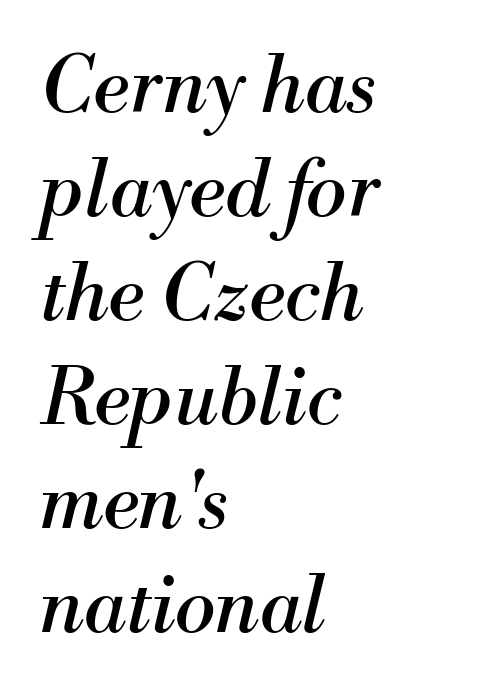
Q: Is the text bold? A: No.
Q: Is the text italic (slanted)? A: Yes, it leans right by about 13 degrees.
Q: Is the typeface a serif or a sans-serif typeface? A: Serif.
Q: Is the text underlined? A: No.
Q: How is the paragraph aligned? A: Left-aligned.
Q: Is the spacing between letters normal or unusually wide? A: Normal.
Q: Is the spacing between lines tight, normal or loose? A: Normal.
Q: Width (condensed, normal, or wide)? A: Normal.
Q: Stroke contrast? A: Medium.
Q: x-height? A: Small.
Q: Monospaced? A: No.
